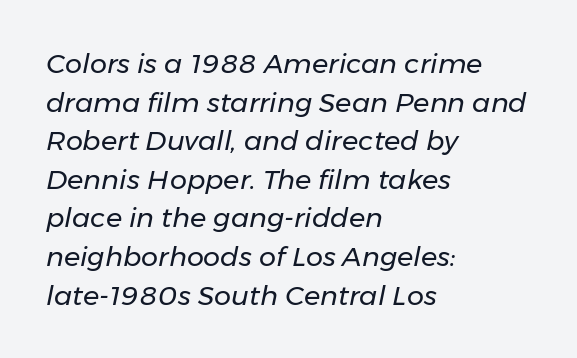
The strip under each line holds only bare page. The axis of the letterforms is tilted away from vertical. A normal amount of white space separates one row of letters from the next. Nothing heavy about these letters — not bold at all. How are the letters spaced? Ordinarily, with no added tracking. These lines stack with their left ends in a neat column.
